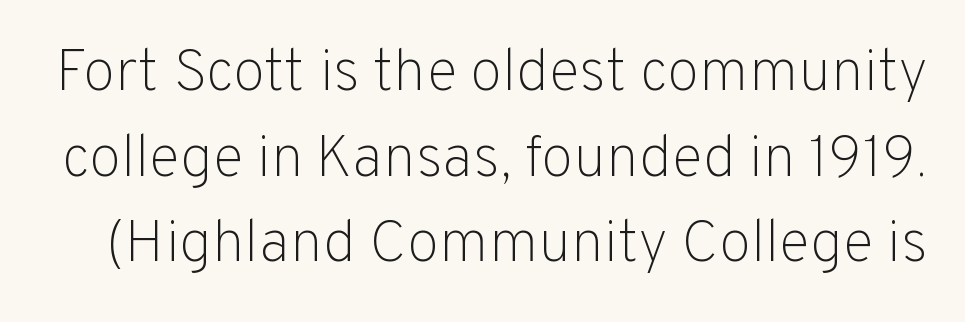
Letter spacing: default. Spacing verdict: proportional, widths tailored to each character. The baseline area is clear. Is the type heavy? It reads as light-to-regular instead.
